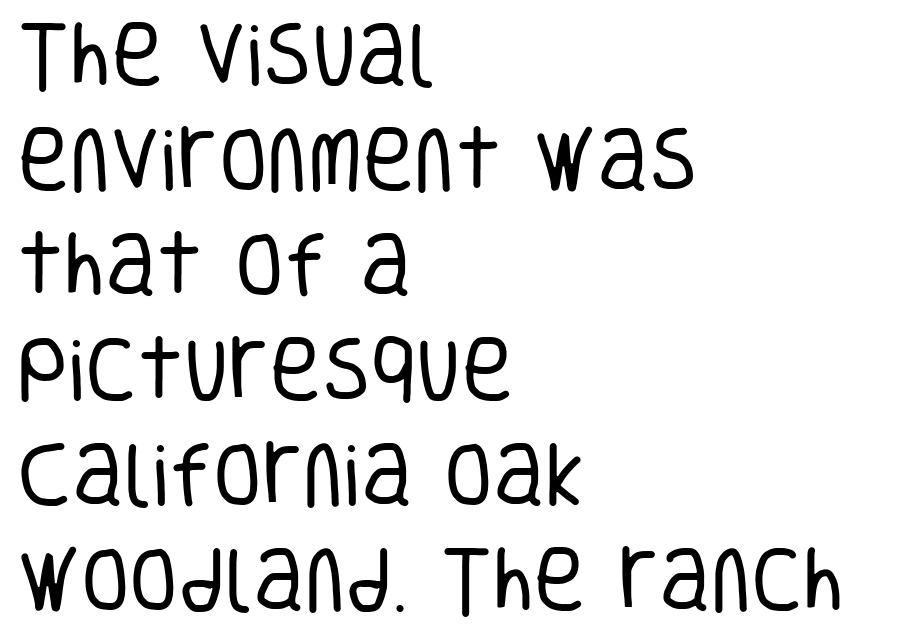
{"serif": "no", "italic": "no", "bold": "no", "weight": "regular", "width": "condensed", "stroke_contrast": "low", "x_height": "large", "monospaced": "no", "underline": "no", "align": "left", "line_spacing": "normal", "line_spacing_ratio": 1.48, "letter_spacing": "normal", "letter_spacing_em": 0.0, "glyph_px": 71}
